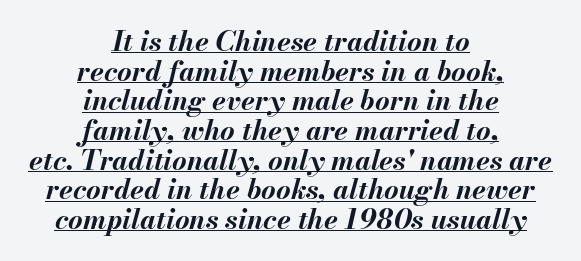
The image shows 28 px bold type, italic (leaning right); set centered, tight line spacing (1.06x), normal letter spacing, underlined; medium stroke contrast and a small x-height.
